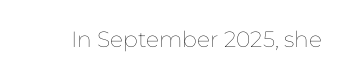
The image shows 22 px text type, upright; set normal letter spacing, not underlined.
